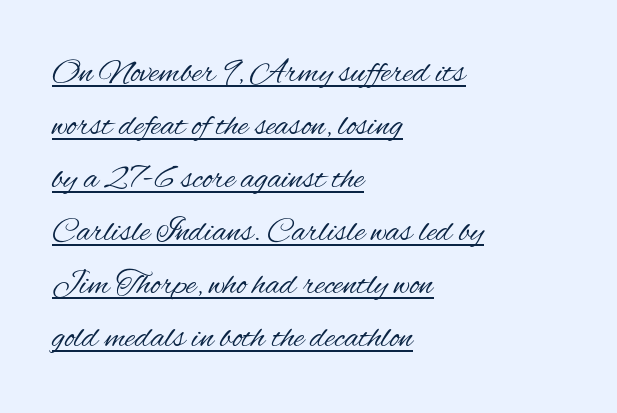
Horizontal bands of white between lines are of average thickness. Characters follow at the spacing the type designer built in. Casual observation: everything's shoved over to the left. The characters are drawn with everyday or finer stroke widths.
